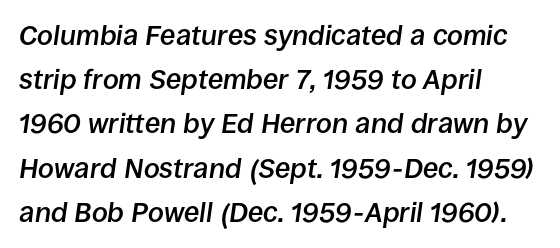
{"italic": "yes", "lean": "right", "slant_degrees": 8, "bold": "semi", "weight": "semibold", "width": "normal", "stroke_contrast": "low", "x_height": "large", "monospaced": "no", "underline": "no", "align": "left", "line_spacing": "normal", "line_spacing_ratio": 1.58, "letter_spacing": "normal", "letter_spacing_em": 0.0, "glyph_px": 28}
